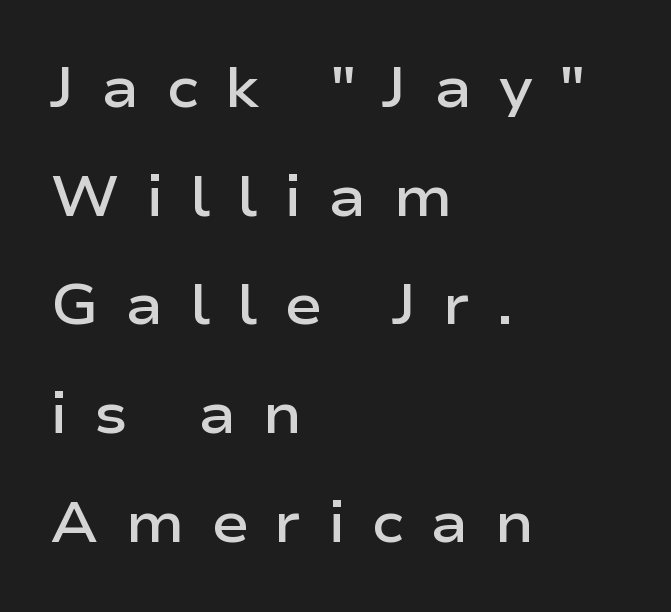
Stroke terminals: plain, sans-serif. Whoever set this chose breathing room over compactness in the vertical rhythm. Rule under the text: the space is simply empty. The passage shown is typed in a proportional face where columns would drift.
